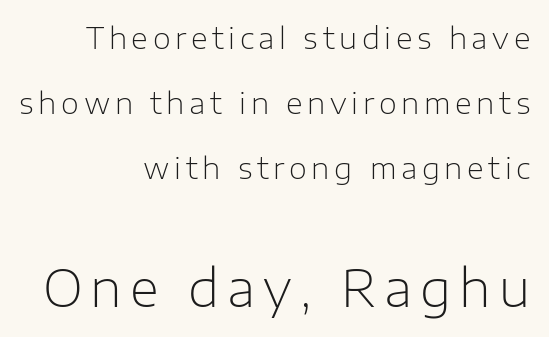
The image shows 50 px light sans-serif type, upright; set right-aligned, loose line spacing (2.25x), not underlined; the second (bottom) block is 1.72x larger; low stroke contrast and a medium x-height.
